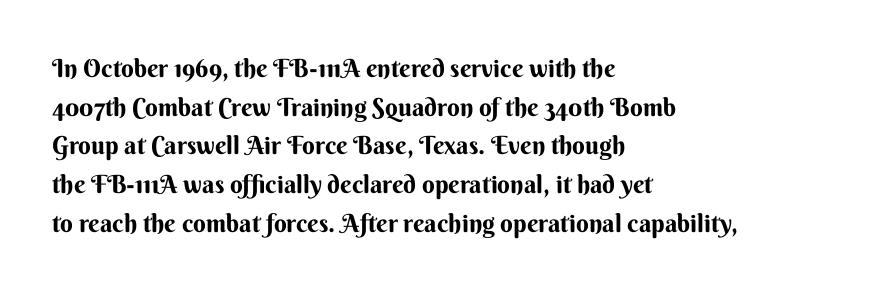
{"italic": "no", "underline": "no", "align": "left", "line_spacing": "normal", "line_spacing_ratio": 1.55, "letter_spacing": "normal", "letter_spacing_em": 0.0, "glyph_px": 25}
